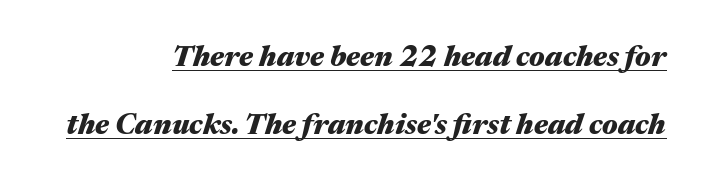
Does the copy run flush right? Yes — the right margin is perfectly even. Is this a fixed-width face? No — the glyphs have proportional, varying widths. The line-height multiplier appears high, well above default. Yep, that's italic — everything's leaning. The strokes are fattened all the way to bold.
